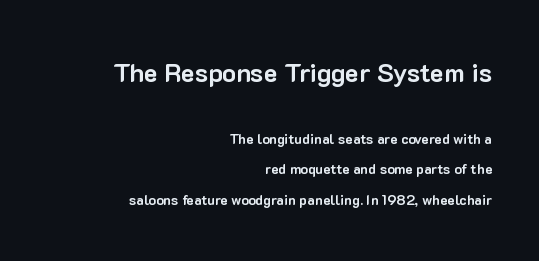
{"italic": "no", "bold": "yes", "underline": "no", "align": "right", "line_spacing": "loose", "line_spacing_ratio": 2.19, "letter_spacing": "normal", "letter_spacing_em": 0.0, "larger_block": "first", "size_ratio": 1.86, "glyph_px": 26}
